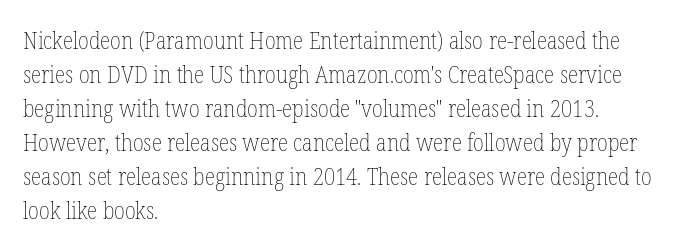
Just letters on the line, the space beneath them empty. The lines sit at an ordinary, default distance from one another. Reading down the block, your eye returns to a fixed left position each line. Think standard paragraph weight, or any step lighter than that.
